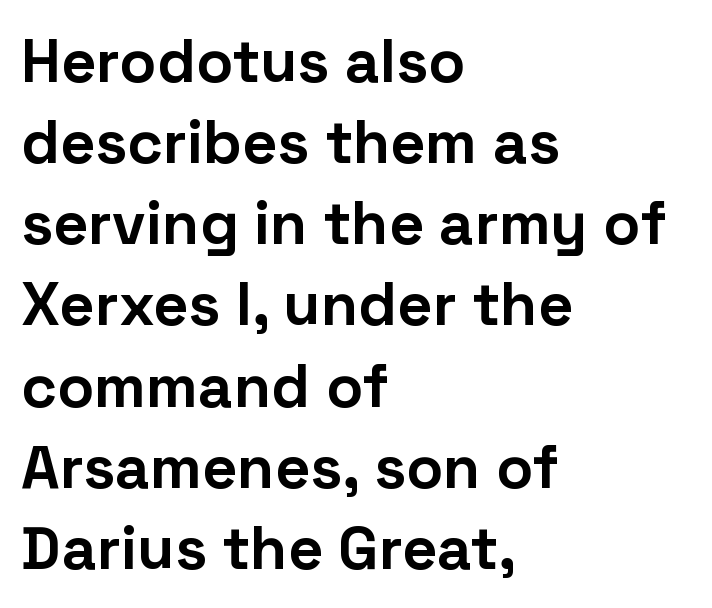
Q: Is the text bold? A: Yes.
Q: Is the text italic (slanted)? A: No, it is upright.
Q: Is the typeface a serif or a sans-serif typeface? A: Sans-serif.
Q: Is the text underlined? A: No.
Q: How is the paragraph aligned? A: Left-aligned.
Q: Is the spacing between letters normal or unusually wide? A: Normal.
Q: Is the spacing between lines tight, normal or loose? A: Normal.
Q: Width (condensed, normal, or wide)? A: Normal.
Q: Stroke contrast? A: Low.
Q: x-height? A: Medium.
Q: Monospaced? A: No.
